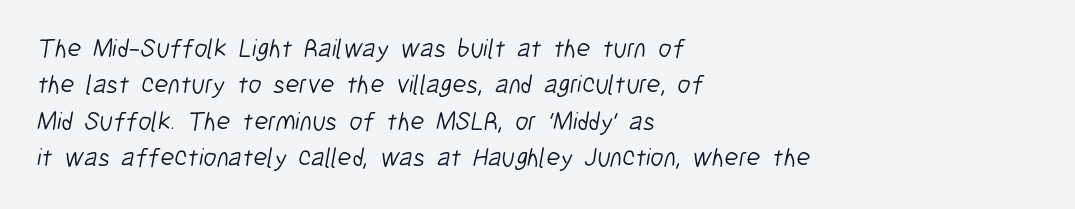
Each line starts at the same left margin while the right side varies. Regarding leading, the lines here are spaced in the standard way. No chunkiness to these letters — they're not bold. The face used here is rendered with its standard letterfit.
